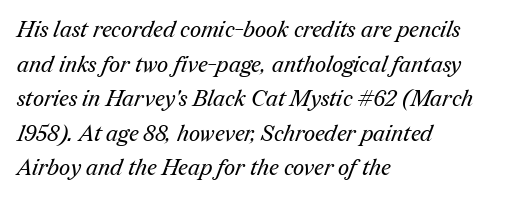
Stroke mass is kept to a normal reading level or below. Whoever set this chose a conventional vertical rhythm. A bare baseline throughout the passage. Short and long lines alike share a common starting point at left.
